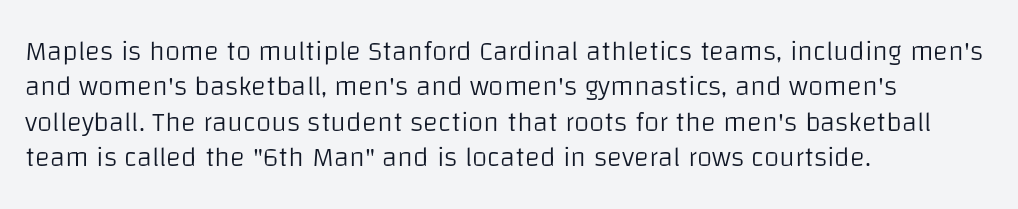
Q: Is the text bold? A: No.
Q: Is the text italic (slanted)? A: No, it is upright.
Q: Is the typeface a serif or a sans-serif typeface? A: Sans-serif.
Q: Is the text underlined? A: No.
Q: How is the paragraph aligned? A: Left-aligned.
Q: Is the spacing between letters normal or unusually wide? A: Normal.
Q: Is the spacing between lines tight, normal or loose? A: Normal.
Q: Width (condensed, normal, or wide)? A: Normal.
Q: Stroke contrast? A: Low.
Q: x-height? A: Large.
Q: Monospaced? A: No.
